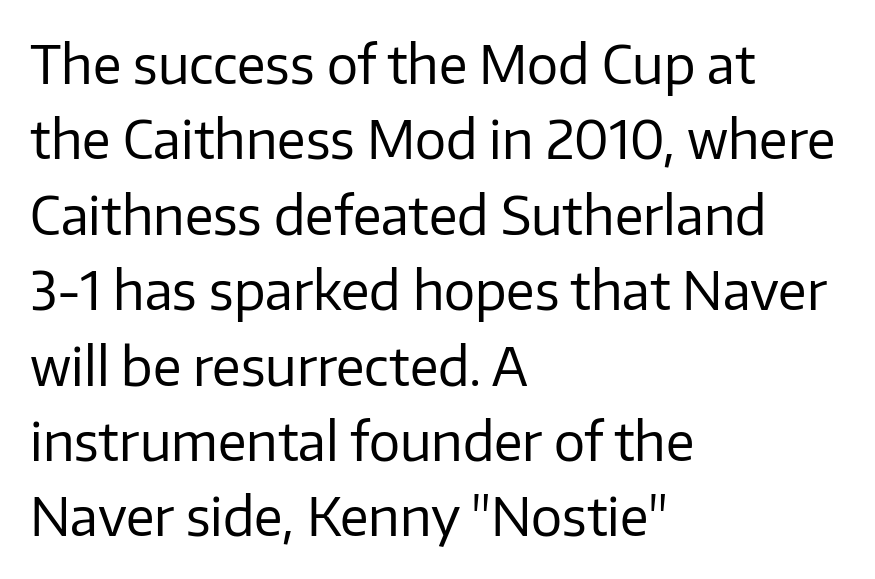
Bare-footed words on every line. The face used here is a sans, in the tradition of grotesques and geometrics. Casual observation: everything's shoved over to the left. Nope, not italic — everything's standing straight. Letter spacing: default.
